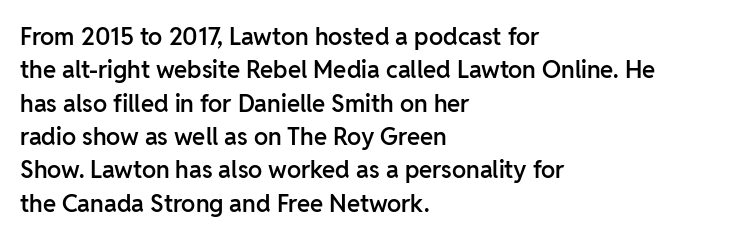
Does the lettering tilt? It doesn't — this is upright. Students, this is semibold: more ink than regular, less than bold. Is the block centered? No — it sits flush against the left margin. The block of text has a typical density, with ordinary space between rows.
